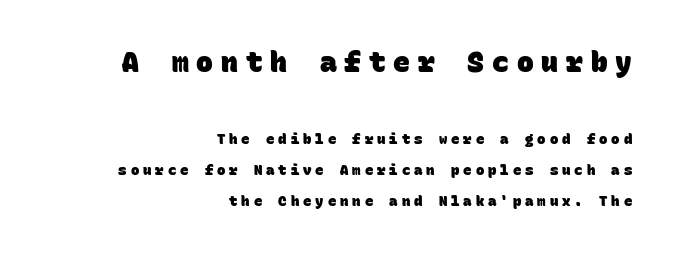
Q: Is the text bold? A: Yes.
Q: Is the typeface a serif or a sans-serif typeface? A: Sans-serif.
Q: Is the text underlined? A: No.
Q: How is the paragraph aligned? A: Right-aligned.
Q: Is the spacing between letters normal or unusually wide? A: Unusually wide.
Q: Is the spacing between lines tight, normal or loose? A: Loose.
Q: Which block of text is set in a larger size, the first (top) or the second (bottom)? A: The first (top) one.
Q: Width (condensed, normal, or wide)? A: Normal.
Q: Stroke contrast? A: Low.
Q: x-height? A: Large.
Q: Monospaced? A: Yes.
